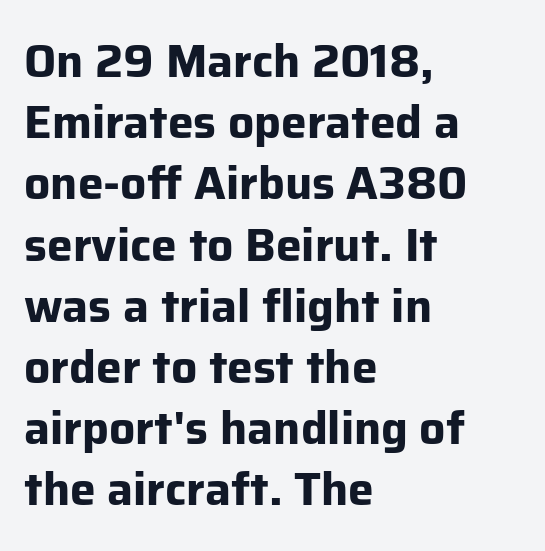
Examine the stroke ends and you'll find no serifs. Designer's note — italics off, roman on. Each row of text sits above clean, open space. The rendering uses a moderate line-height, typical for paragraphs. Is this a fixed-width face? No — the glyphs have proportional, varying widths.
